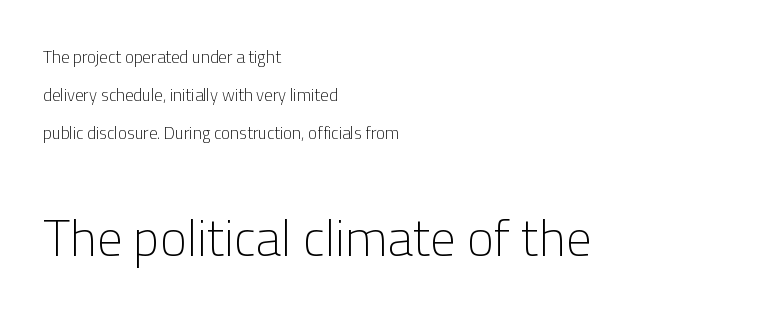
You could not count columns in this text — the font is proportionally spaced. The gaps between neighbouring characters are ordinary and unremarkable. Underline: absent. The weight tops out at a normal text grade.
